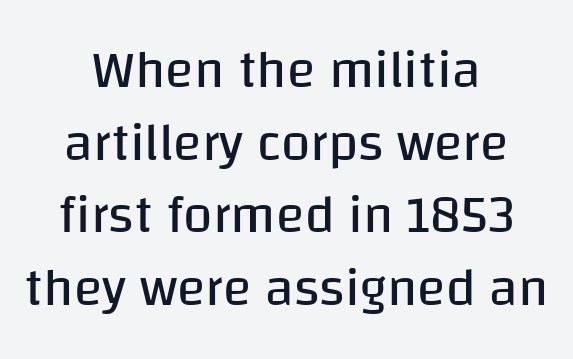
{"serif": "no", "italic": "no", "bold": "no", "weight": "regular", "width": "normal", "stroke_contrast": "low", "x_height": "large", "monospaced": "no", "underline": "no", "align": "center", "line_spacing": "normal", "line_spacing_ratio": 1.37, "letter_spacing": "normal", "letter_spacing_em": 0.0, "glyph_px": 53}
